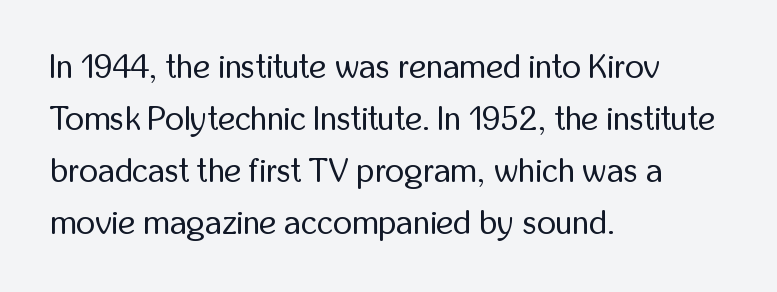
Reading down the column, the eye jumps a familiar distance to each next line. You could not count columns in this text — the font is proportionally spaced. This sample uses an upright cut, with every glyph sitting square on the baseline. Does the type have serifs? No, each stem ends abruptly. This rendering uses left alignment, leaving the right contour irregular. How are the letters spaced? Ordinarily, with no added tracking.
